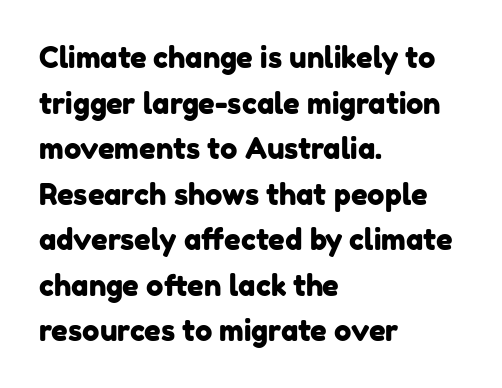
{"serif": "no", "width": "normal", "stroke_contrast": "low", "x_height": "medium", "monospaced": "no", "underline": "no", "align": "left", "line_spacing": "normal", "line_spacing_ratio": 1.57, "letter_spacing": "normal", "letter_spacing_em": 0.0, "glyph_px": 29}
